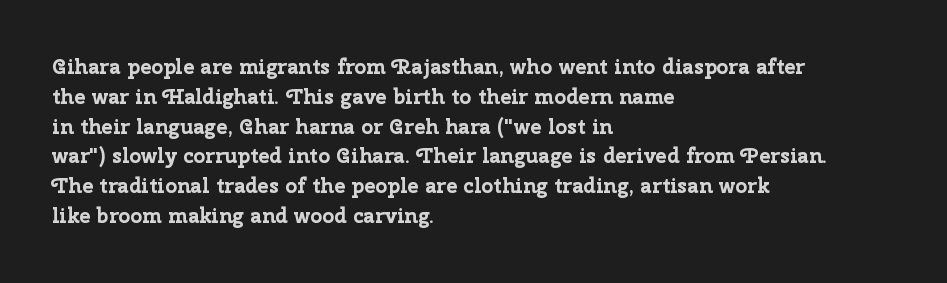
{"italic": "no", "bold": "yes", "underline": "no", "align": "left", "line_spacing": "normal", "line_spacing_ratio": 1.42, "letter_spacing": "normal", "letter_spacing_em": 0.0, "glyph_px": 21}
